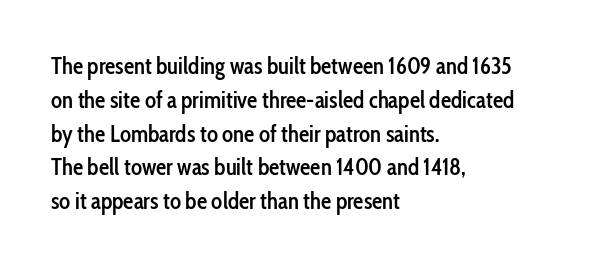
Q: Is the text bold? A: Semi-bold.
Q: Is the text italic (slanted)? A: No, it is upright.
Q: Is the text underlined? A: No.
Q: How is the paragraph aligned? A: Left-aligned.
Q: Is the spacing between letters normal or unusually wide? A: Normal.
Q: Is the spacing between lines tight, normal or loose? A: Normal.
